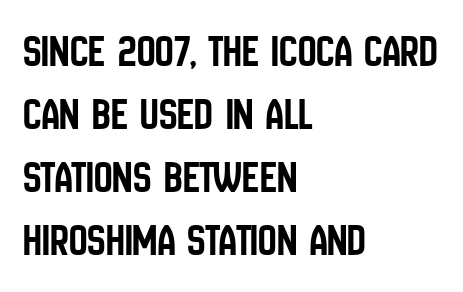
These lines sit exactly where default settings would place them. Italic: no, the glyphs are upright roman. Nothing sits at the stroke ends, so this counts as sans-serif. Short and long lines alike share a common starting point at left. Each word holds together tightly as a unit, with standard inter-letter gaps.
